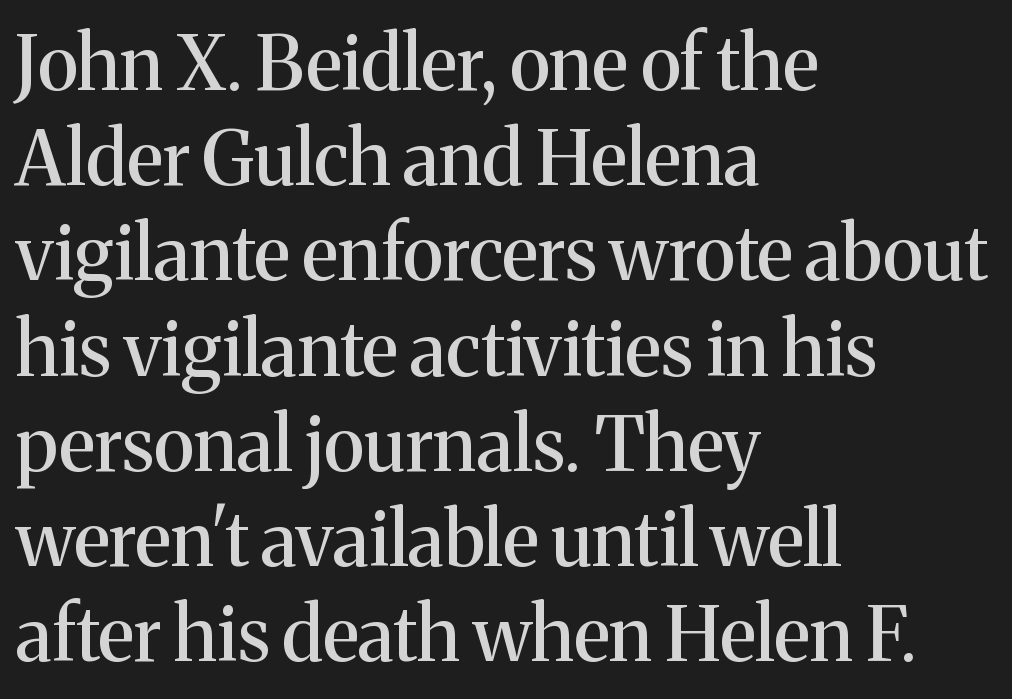
The image shows 75 px serif type, upright; set left-aligned, normal line spacing (1.27x), normal letter spacing, not underlined; medium stroke contrast and a medium x-height.
